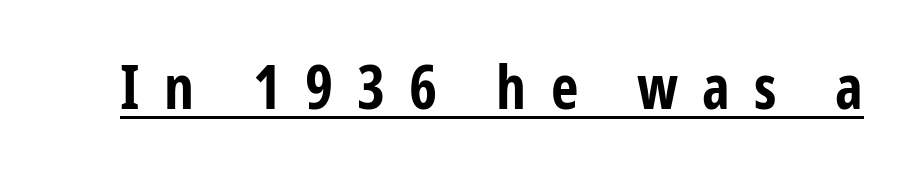
{"serif": "no", "italic": "no", "bold": "yes", "weight": "bold", "width": "condensed", "stroke_contrast": "low", "x_height": "medium", "monospaced": "no", "underline": "yes", "letter_spacing": "wide", "letter_spacing_em": 0.4, "glyph_px": 60}
